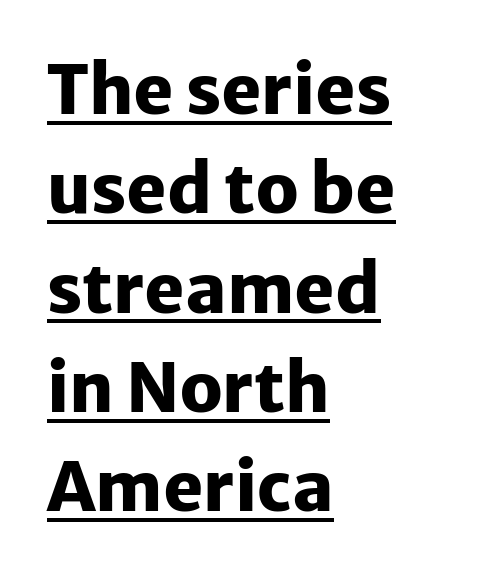
{"serif": "no", "italic": "no", "bold": "yes", "weight": "heavy", "width": "normal", "stroke_contrast": "low", "x_height": "medium", "monospaced": "no", "underline": "yes", "align": "left", "line_spacing": "normal", "line_spacing_ratio": 1.46, "letter_spacing": "normal", "letter_spacing_em": 0.0, "glyph_px": 68}
